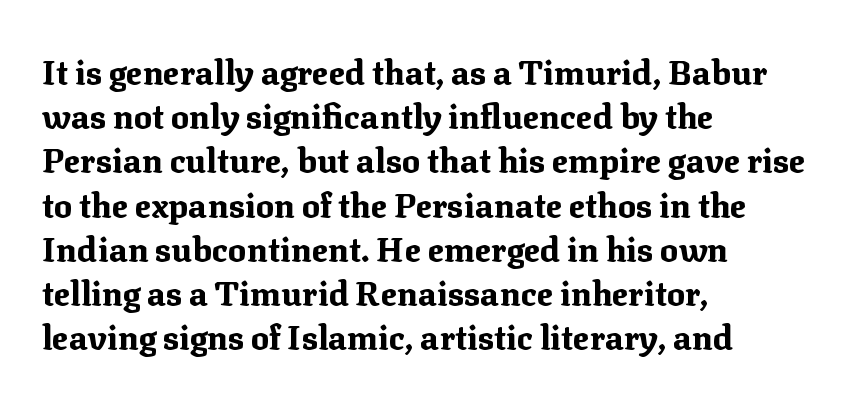
{"serif": "yes", "italic": "no", "bold": "yes", "weight": "bold", "width": "normal", "stroke_contrast": "medium", "x_height": "medium", "monospaced": "no", "underline": "no", "align": "left", "line_spacing": "normal", "line_spacing_ratio": 1.3, "letter_spacing": "normal", "letter_spacing_em": 0.0, "glyph_px": 34}
